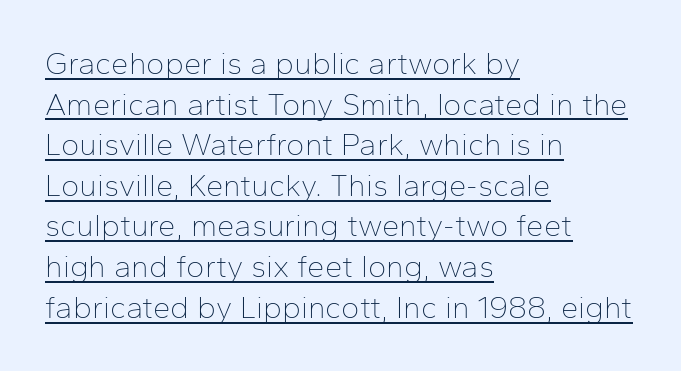
A typesetter would call this proportional, since set widths differ per character. The rendering keeps characters at their native spacing. Underlined type. The ragged edge is on the right, which tells us the setting is flush left. What's the leading like? Ordinary, nothing unusual. The axis of the letterforms is exactly vertical.
